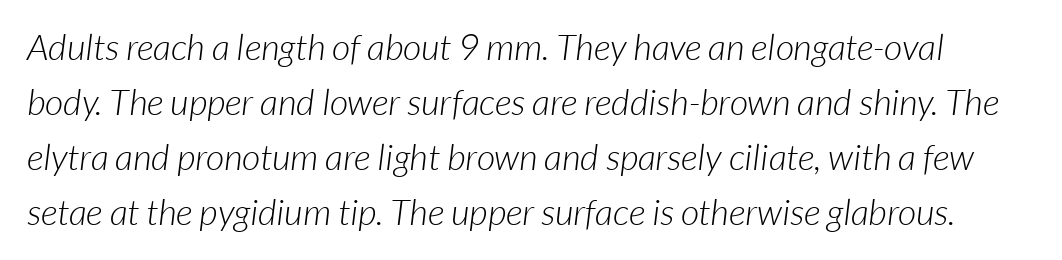
Summary of weight: not heavy and not bold. Typographically, this falls in the sans-serif category. Students, note that the glyphs here touch the page at normal intervals. The space between consecutive lines is moderate.
